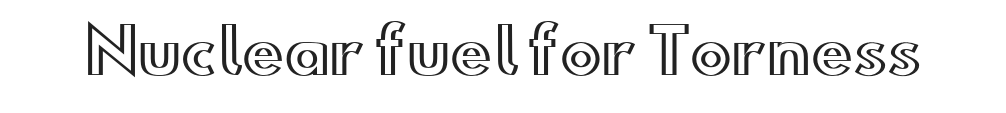
{"italic": "no", "width": "wide", "x_height": "small", "monospaced": "no", "underline": "no", "letter_spacing": "normal", "letter_spacing_em": 0.0, "glyph_px": 62}
